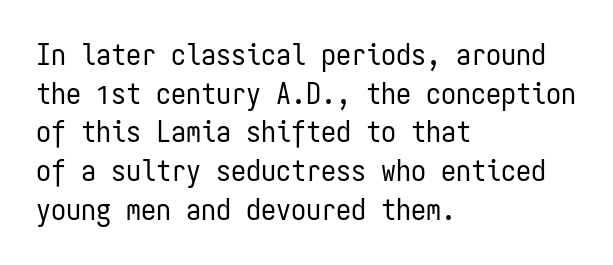
Q: Is the text bold? A: No.
Q: Is the text italic (slanted)? A: No, it is upright.
Q: Is the typeface a serif or a sans-serif typeface? A: Sans-serif.
Q: Is the text underlined? A: No.
Q: How is the paragraph aligned? A: Left-aligned.
Q: Is the spacing between letters normal or unusually wide? A: Normal.
Q: Is the spacing between lines tight, normal or loose? A: Normal.
Q: Width (condensed, normal, or wide)? A: Condensed.
Q: Stroke contrast? A: Low.
Q: x-height? A: Medium.
Q: Monospaced? A: Yes.
